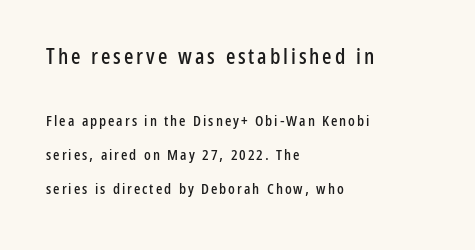
Q: Is the text italic (slanted)? A: No, it is upright.
Q: Is the text underlined? A: No.
Q: How is the paragraph aligned? A: Left-aligned.
Q: Is the spacing between lines tight, normal or loose? A: Loose.
Q: Which block of text is set in a larger size, the first (top) or the second (bottom)? A: The first (top) one.
